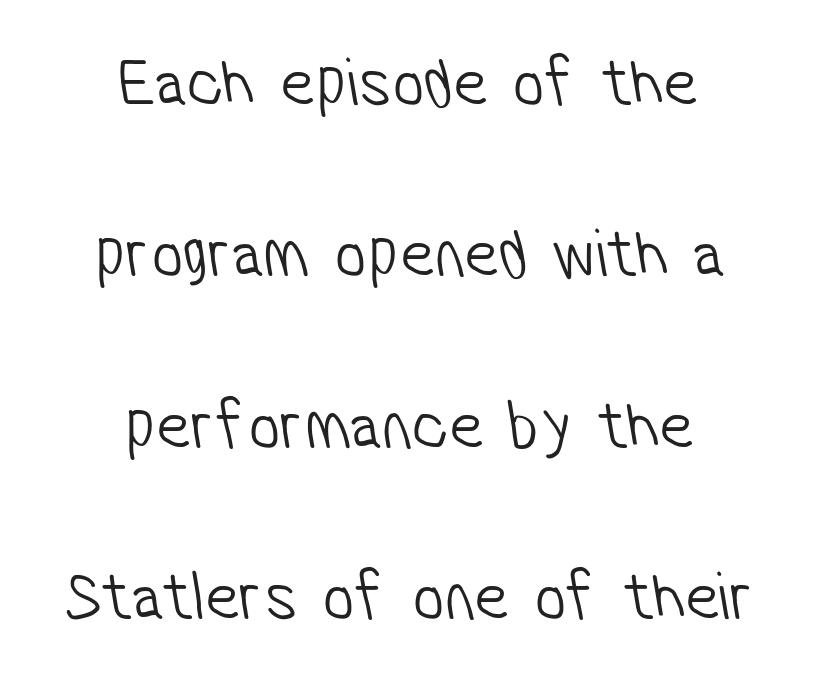
{"serif": "no", "bold": "no", "weight": "light", "width": "condensed", "stroke_contrast": "low", "x_height": "medium", "monospaced": "no", "underline": "no", "align": "center", "line_spacing": "loose", "line_spacing_ratio": 2.45, "letter_spacing": "normal", "letter_spacing_em": 0.0, "glyph_px": 70}
